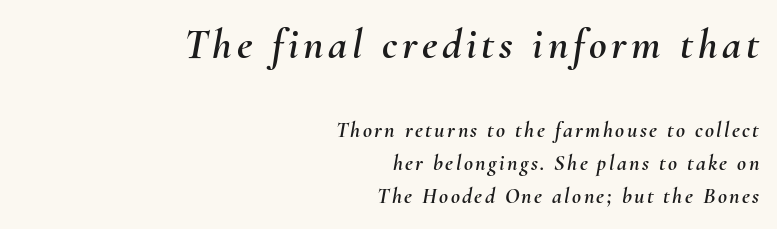
{"italic": "yes", "lean": "right", "slant_degrees": 10, "width": "normal", "stroke_contrast": "medium", "x_height": "small", "monospaced": "no", "underline": "no", "align": "right", "line_spacing": "normal", "line_spacing_ratio": 1.49, "larger_block": "first", "size_ratio": 1.95, "glyph_px": 43}
